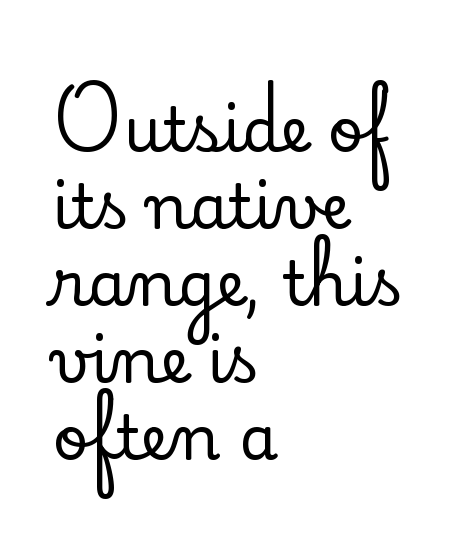
{"serif": "yes", "italic": "no", "width": "normal", "stroke_contrast": "low", "x_height": "small", "monospaced": "no", "underline": "no", "align": "left", "line_spacing_ratio": 1.24, "letter_spacing": "normal", "letter_spacing_em": 0.0, "glyph_px": 62}
